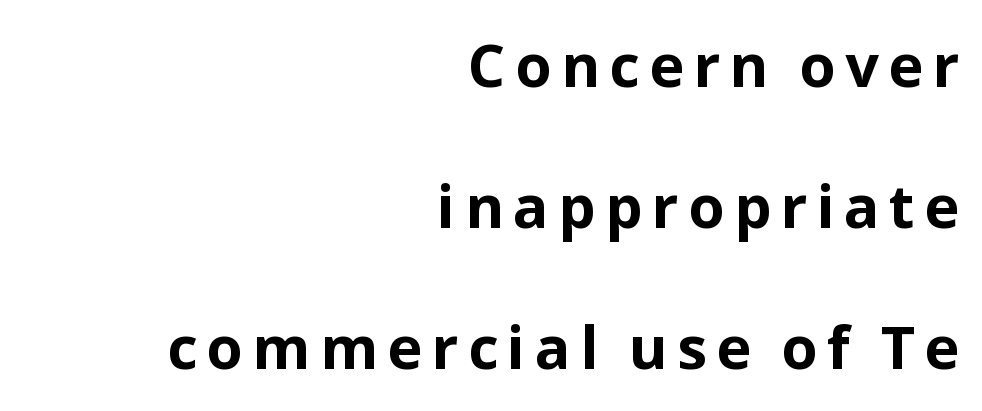
The image shows 59 px bold sans-serif type, upright; set right-aligned, loose line spacing (2.39x), not underlined; low stroke contrast and a medium x-height.
